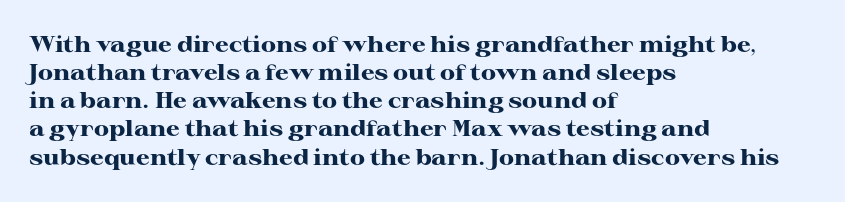
The image shows 22 px bold type, upright; set left-aligned, normal line spacing (1.28x), normal letter spacing, not underlined.
